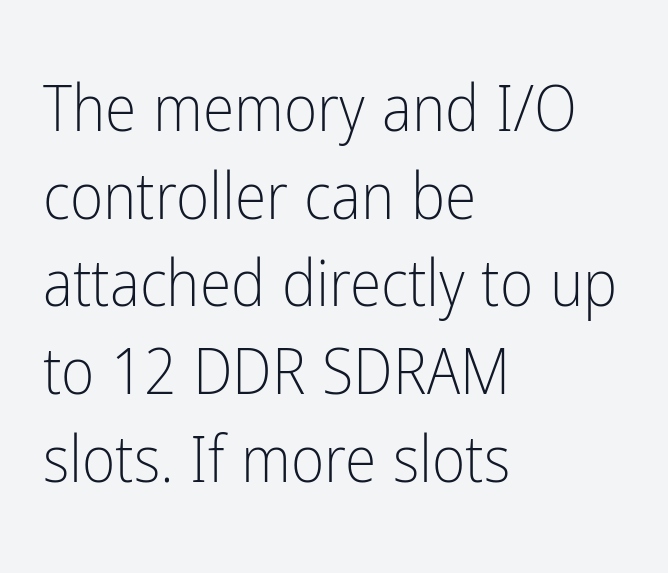
Q: Is the text bold? A: No.
Q: Is the text italic (slanted)? A: No, it is upright.
Q: Is the typeface a serif or a sans-serif typeface? A: Sans-serif.
Q: Is the text underlined? A: No.
Q: How is the paragraph aligned? A: Left-aligned.
Q: Is the spacing between letters normal or unusually wide? A: Normal.
Q: Is the spacing between lines tight, normal or loose? A: Normal.
Q: Width (condensed, normal, or wide)? A: Condensed.
Q: Stroke contrast? A: Low.
Q: x-height? A: Medium.
Q: Monospaced? A: No.
